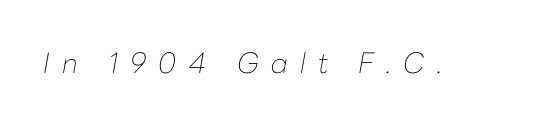
{"italic": "yes", "lean": "right", "slant_degrees": 10, "bold": "no", "weight": "thin", "width": "normal", "stroke_contrast": "low", "x_height": "medium", "monospaced": "no", "underline": "no", "letter_spacing": "wide", "letter_spacing_em": 0.43, "glyph_px": 28}
